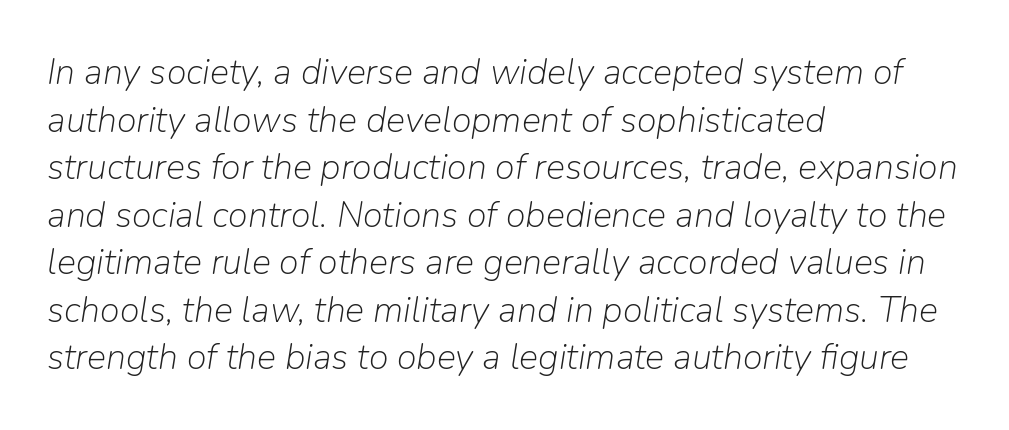
Q: Is the text bold? A: No.
Q: Is the text italic (slanted)? A: Yes, it leans right by about 9 degrees.
Q: Is the text underlined? A: No.
Q: How is the paragraph aligned? A: Left-aligned.
Q: Is the spacing between letters normal or unusually wide? A: Normal.
Q: Is the spacing between lines tight, normal or loose? A: Normal.
Q: Width (condensed, normal, or wide)? A: Normal.
Q: Stroke contrast? A: Low.
Q: x-height? A: Medium.
Q: Monospaced? A: No.
